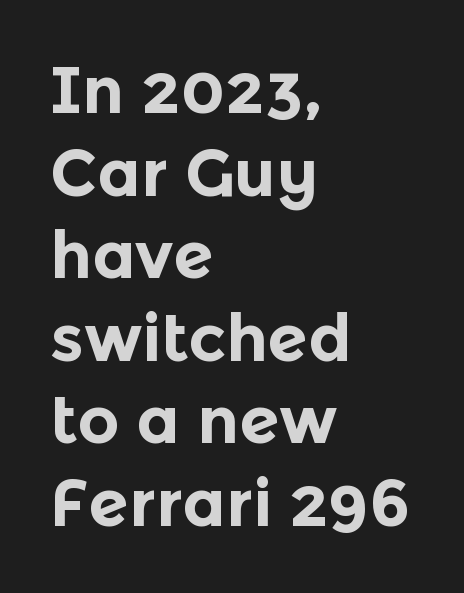
The image shows 65 px bold sans-serif type, upright; set left-aligned, normal line spacing (1.27x), normal letter spacing, not underlined; a medium x-height.
